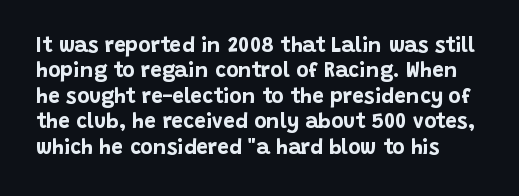
The image shows 21 px bold type, upright; set line spacing 1.21x, normal letter spacing, not underlined.
